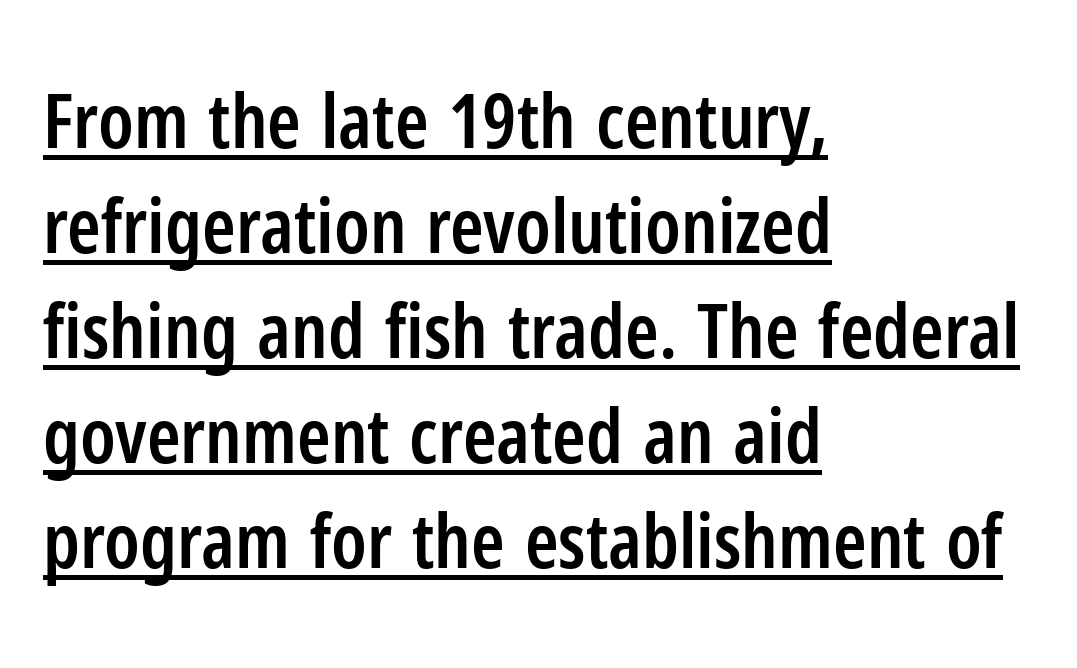
Q: Is the text bold? A: Semi-bold.
Q: Is the text italic (slanted)? A: No, it is upright.
Q: Is the typeface a serif or a sans-serif typeface? A: Sans-serif.
Q: Is the text underlined? A: Yes.
Q: How is the paragraph aligned? A: Left-aligned.
Q: Is the spacing between letters normal or unusually wide? A: Normal.
Q: Is the spacing between lines tight, normal or loose? A: Normal.
Q: Width (condensed, normal, or wide)? A: Condensed.
Q: Stroke contrast? A: Low.
Q: x-height? A: Medium.
Q: Monospaced? A: No.
